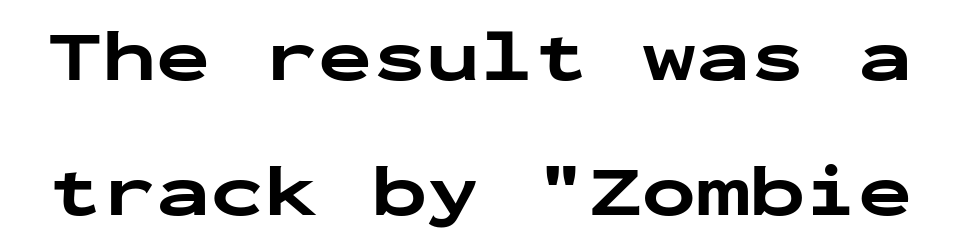
Q: Is the text bold? A: Yes.
Q: Is the text italic (slanted)? A: No, it is upright.
Q: Is the typeface a serif or a sans-serif typeface? A: Sans-serif.
Q: Is the text underlined? A: No.
Q: Is the spacing between letters normal or unusually wide? A: Normal.
Q: Width (condensed, normal, or wide)? A: Wide.
Q: Stroke contrast? A: Low.
Q: x-height? A: Medium.
Q: Monospaced? A: Yes.
